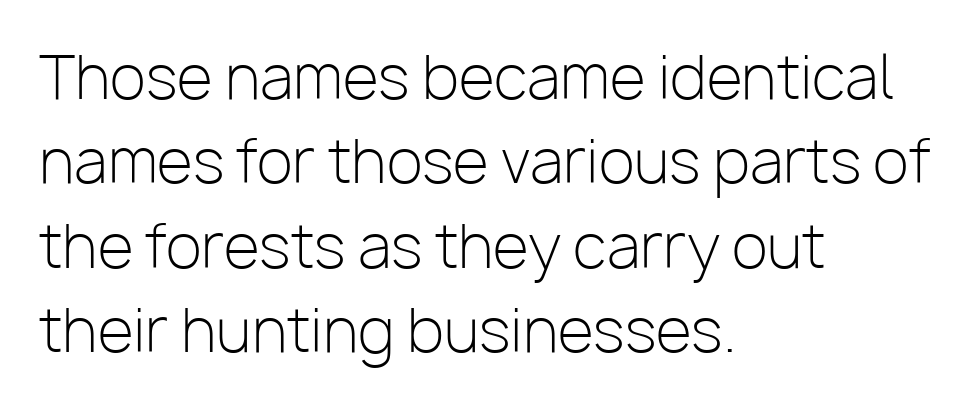
Q: Is the text bold? A: No.
Q: Is the text italic (slanted)? A: No, it is upright.
Q: Is the typeface a serif or a sans-serif typeface? A: Sans-serif.
Q: Is the text underlined? A: No.
Q: How is the paragraph aligned? A: Left-aligned.
Q: Is the spacing between letters normal or unusually wide? A: Normal.
Q: Is the spacing between lines tight, normal or loose? A: Normal.
Q: Width (condensed, normal, or wide)? A: Normal.
Q: Stroke contrast? A: Low.
Q: x-height? A: Medium.
Q: Monospaced? A: No.
